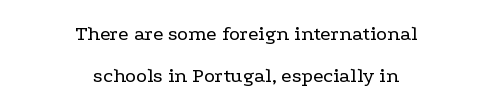
{"italic": "no", "bold": "no", "underline": "no", "align": "center", "line_spacing": "loose", "line_spacing_ratio": 1.98, "letter_spacing": "normal", "letter_spacing_em": 0.0, "glyph_px": 21}
